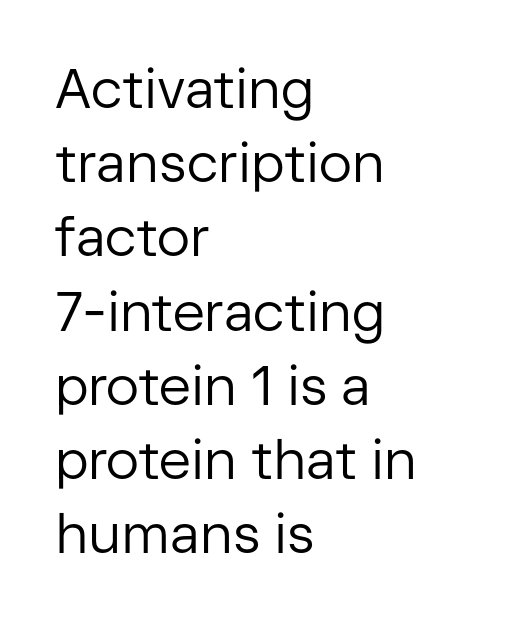
{"serif": "no", "italic": "no", "bold": "no", "weight": "regular", "width": "normal", "stroke_contrast": "low", "x_height": "medium", "monospaced": "no", "underline": "no", "align": "left", "line_spacing": "normal", "line_spacing_ratio": 1.35, "letter_spacing": "normal", "letter_spacing_em": 0.0, "glyph_px": 55}
